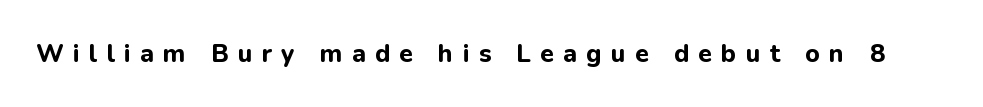
{"italic": "no", "bold": "yes", "underline": "no", "letter_spacing": "wide", "letter_spacing_em": 0.37, "glyph_px": 25}
